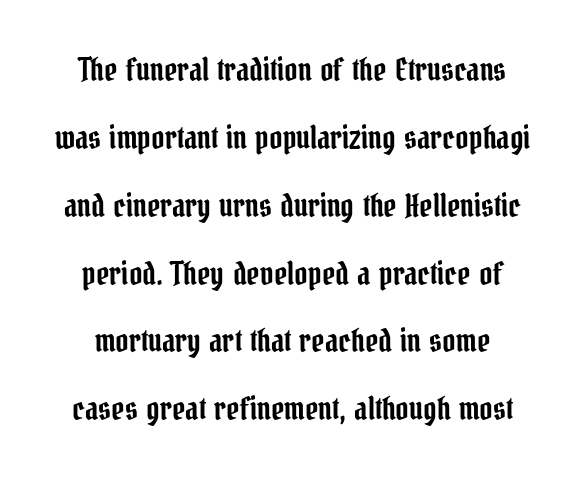
Q: Is the text italic (slanted)? A: No, it is upright.
Q: Is the typeface a serif or a sans-serif typeface? A: Serif.
Q: Is the text underlined? A: No.
Q: How is the paragraph aligned? A: Centered.
Q: Is the spacing between letters normal or unusually wide? A: Normal.
Q: Is the spacing between lines tight, normal or loose? A: Loose.
Q: Width (condensed, normal, or wide)? A: Condensed.
Q: Stroke contrast? A: Low.
Q: x-height? A: Medium.
Q: Monospaced? A: No.
